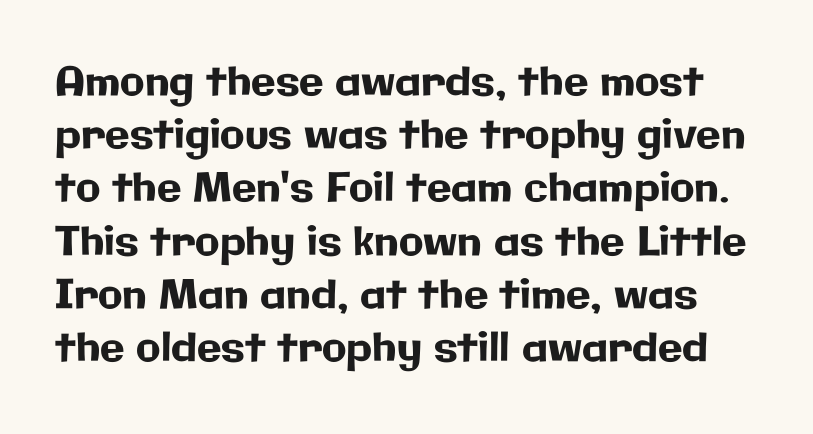
{"serif": "no", "italic": "no", "width": "normal", "stroke_contrast": "low", "x_height": "medium", "monospaced": "no", "underline": "no", "line_spacing": "normal", "line_spacing_ratio": 1.33, "letter_spacing": "normal", "letter_spacing_em": 0.0, "glyph_px": 40}
